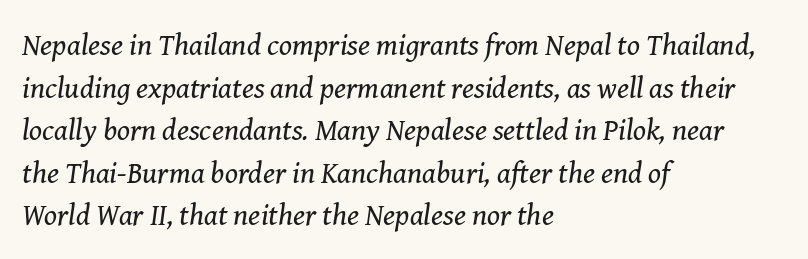
{"serif": "yes", "italic": "yes", "lean": "right", "slant_degrees": 8, "bold": "no", "weight": "regular", "width": "normal", "stroke_contrast": "medium", "x_height": "medium", "monospaced": "no", "underline": "no", "align": "left", "line_spacing": "normal", "line_spacing_ratio": 1.42, "letter_spacing": "normal", "letter_spacing_em": 0.0, "glyph_px": 30}
